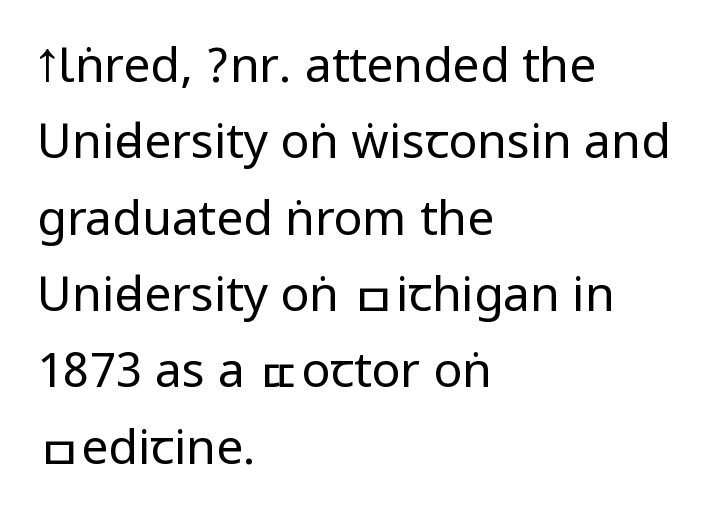
Q: Is the text bold? A: No.
Q: Is the text italic (slanted)? A: No, it is upright.
Q: Is the typeface a serif or a sans-serif typeface? A: Sans-serif.
Q: Is the text underlined? A: No.
Q: How is the paragraph aligned? A: Left-aligned.
Q: Is the spacing between letters normal or unusually wide? A: Normal.
Q: Is the spacing between lines tight, normal or loose? A: Normal.
Q: Width (condensed, normal, or wide)? A: Condensed.
Q: Stroke contrast? A: Low.
